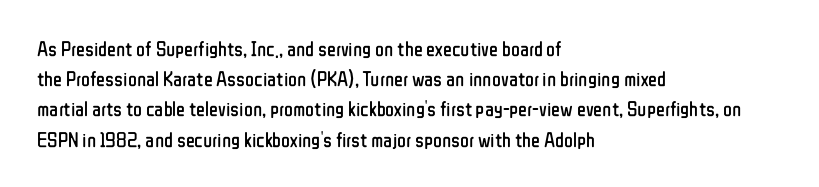
Q: Is the text bold? A: No.
Q: Is the text italic (slanted)? A: No, it is upright.
Q: Is the text underlined? A: No.
Q: How is the paragraph aligned? A: Left-aligned.
Q: Is the spacing between letters normal or unusually wide? A: Normal.
Q: Is the spacing between lines tight, normal or loose? A: Normal.
